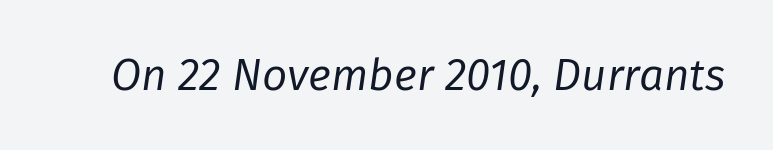
Glance below the letters and you will spot only blank space. Spacing verdict: proportional, widths tailored to each character. Nothing heavy about these letters — not bold at all. Honestly, the letter spacing is just normal — you wouldn't notice it. Characters are canted at an angle relative to the baseline's perpendicular.
